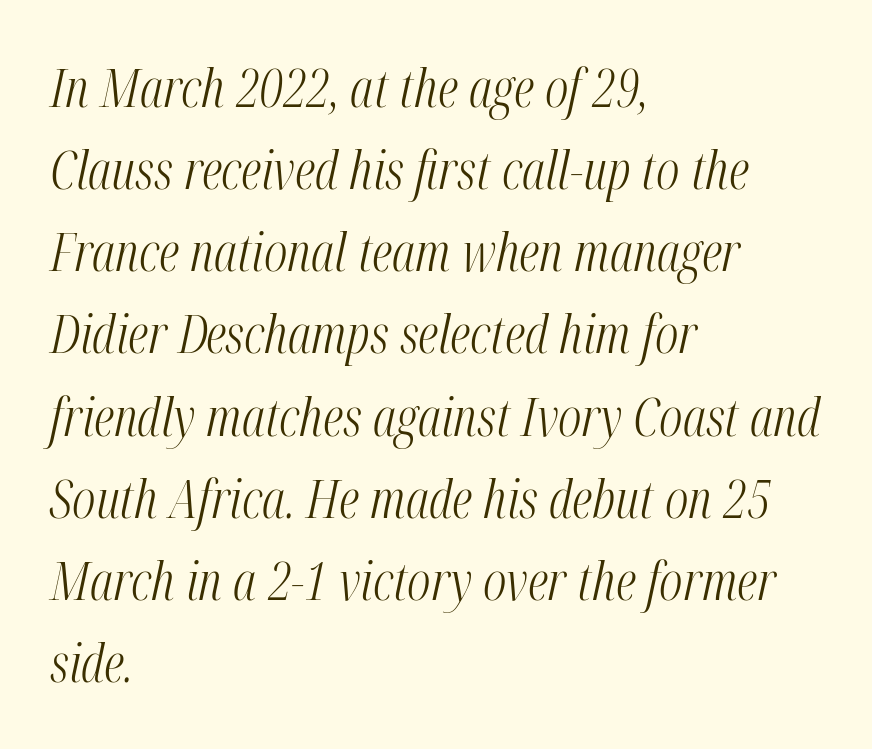
The image shows 53 px light, condensed type, italic (leaning right); set left-aligned, normal line spacing (1.55x), normal letter spacing, not underlined; medium stroke contrast and a medium x-height.
